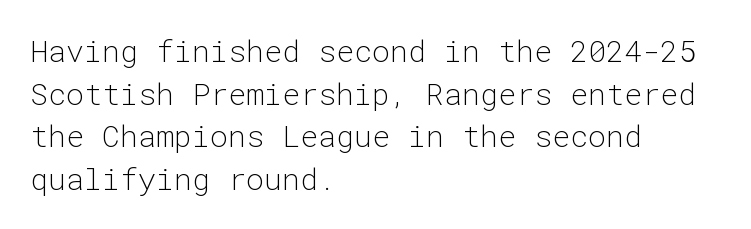
The letters stand straight up with perfectly vertical stems. A typesetter would call this leading conventional body-copy spacing. The lines in this sample share a left origin and differ only in where they stop. Weight: in the light-to-regular range.
